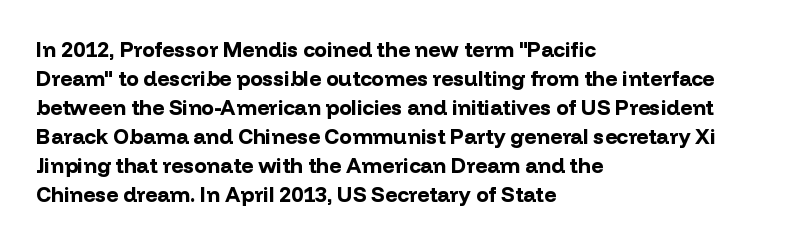
{"italic": "no", "bold": "yes", "underline": "no", "align": "left", "line_spacing": "normal", "line_spacing_ratio": 1.38, "letter_spacing": "normal", "letter_spacing_em": 0.0, "glyph_px": 21}
